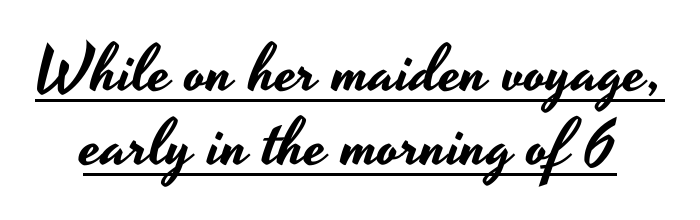
These lines huddle together more closely than default settings would place them. Do the characters align in a grid? No, the font is proportional. Letter spacing: default.
